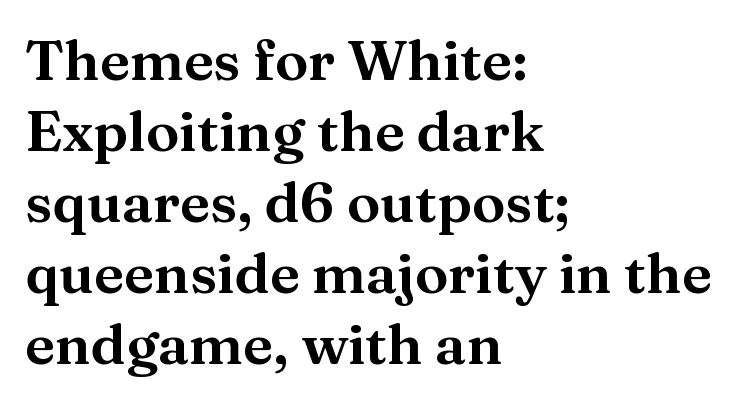
Q: Is the text italic (slanted)? A: No, it is upright.
Q: Is the typeface a serif or a sans-serif typeface? A: Serif.
Q: Is the text underlined? A: No.
Q: How is the paragraph aligned? A: Left-aligned.
Q: Is the spacing between letters normal or unusually wide? A: Normal.
Q: Is the spacing between lines tight, normal or loose? A: Normal.
Q: Width (condensed, normal, or wide)? A: Normal.
Q: Stroke contrast? A: Medium.
Q: x-height? A: Medium.
Q: Monospaced? A: No.
